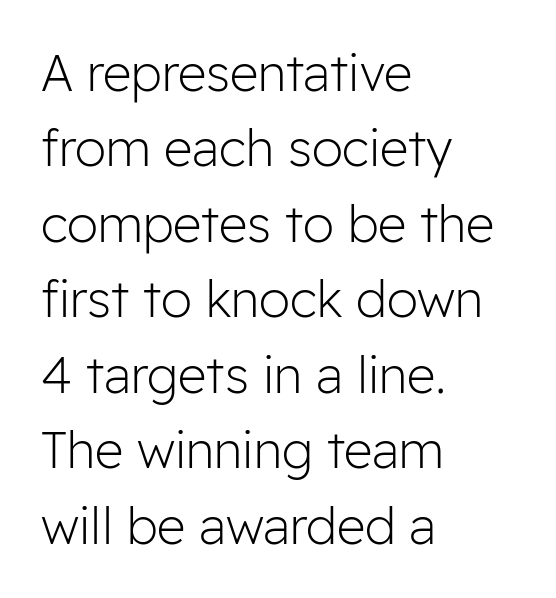
Q: Is the text bold? A: No.
Q: Is the text italic (slanted)? A: No, it is upright.
Q: Is the typeface a serif or a sans-serif typeface? A: Sans-serif.
Q: Is the text underlined? A: No.
Q: How is the paragraph aligned? A: Left-aligned.
Q: Is the spacing between letters normal or unusually wide? A: Normal.
Q: Is the spacing between lines tight, normal or loose? A: Normal.
Q: Width (condensed, normal, or wide)? A: Normal.
Q: Stroke contrast? A: Low.
Q: x-height? A: Medium.
Q: Monospaced? A: No.
